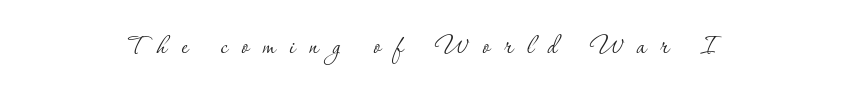
Examine the stroke ends and you'll spot serifs. Just letters on the line, the space beneath them empty. This sample has the flowing, uneven cadence of proportional lettering. Each word looks stretched out because of the extra space between its letters. The strokes carry an ordinary text weight at most.
